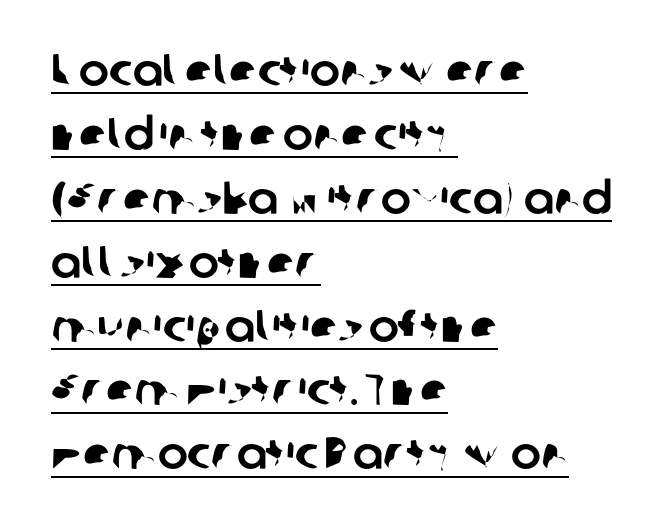
{"serif": "no", "width": "normal", "stroke_contrast": "low", "x_height": "medium", "monospaced": "no", "underline": "yes", "align": "left", "line_spacing": "normal", "line_spacing_ratio": 1.42, "letter_spacing": "normal", "letter_spacing_em": 0.0, "glyph_px": 45}
